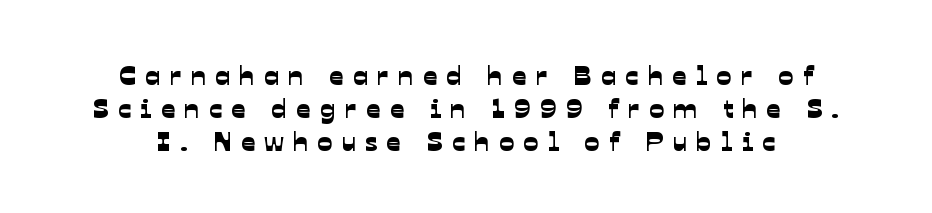
The image shows 28 px sans-serif type; set centered, line spacing 1.18x, unusually wide letter spacing (+0.33 em), not underlined; low stroke contrast and a medium x-height.
